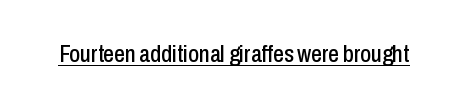
The image shows 24 px text type, upright; set normal letter spacing, underlined.
